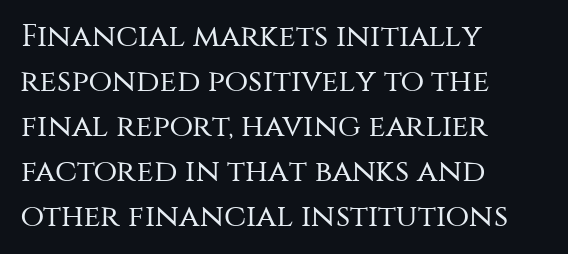
Q: Is the text bold? A: No.
Q: Is the text italic (slanted)? A: No, it is upright.
Q: Is the typeface a serif or a sans-serif typeface? A: Sans-serif.
Q: Is the text underlined? A: No.
Q: How is the paragraph aligned? A: Left-aligned.
Q: Is the spacing between letters normal or unusually wide? A: Normal.
Q: Is the spacing between lines tight, normal or loose? A: Normal.
Q: Width (condensed, normal, or wide)? A: Normal.
Q: Stroke contrast? A: Medium.
Q: x-height? A: Large.
Q: Monospaced? A: No.
